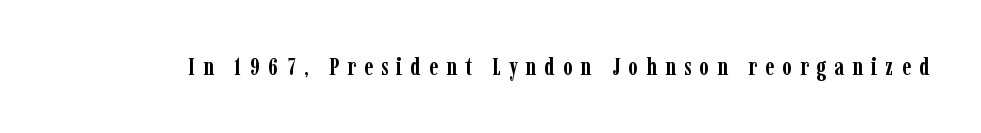
The image shows 24 px bold type, upright; set unusually wide letter spacing (+0.34 em), not underlined.
